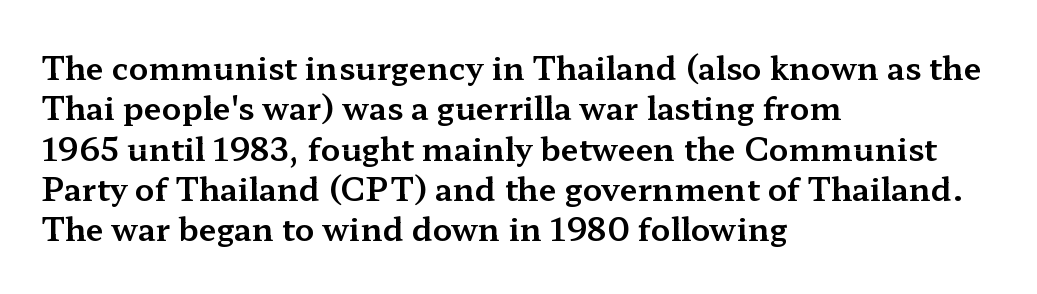
The setting favours the left margin, as ordinary paragraphs usually do. The rendering uses a moderate line-height, typical for paragraphs. Note: serifs present on the glyphs. Spacing verdict: proportional, widths tailored to each character. The type sits square on the baseline with zero lean. Type without underlining.
